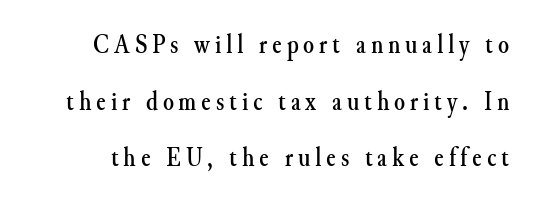
The characters display serif detailing at their extremities. Rendered with straight, roman letterforms. Lines of text with bare space underneath. Loosely led — the rows are spread out. Here the designer chose a conventional face with non-uniform glyph widths.
